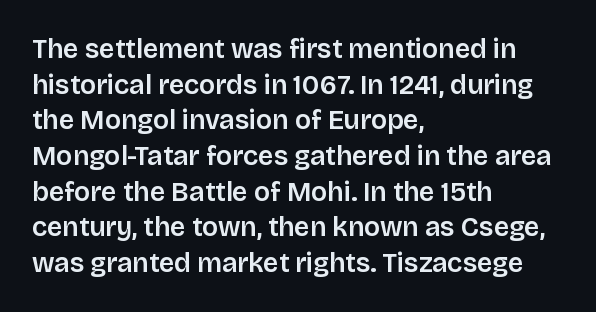
{"italic": "no", "bold": "semi", "underline": "no", "align": "left", "line_spacing": "normal", "line_spacing_ratio": 1.32, "letter_spacing": "normal", "letter_spacing_em": 0.0, "glyph_px": 27}
